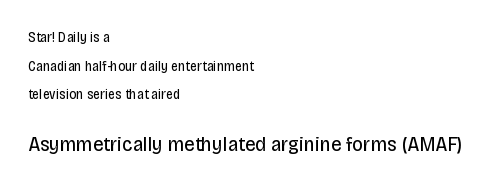
Descenders hang freely into open space. No letter is thick-stroked: the sample isn't bold. The compositor pushed each line to the left boundary. Honestly, the rows look like they've been pulled way apart.
